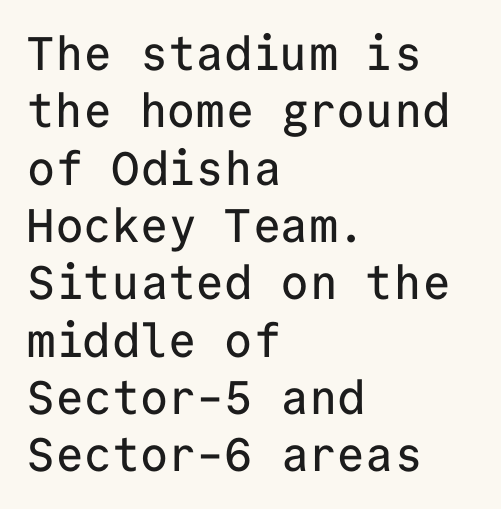
Q: Is the text italic (slanted)? A: No, it is upright.
Q: Is the typeface a serif or a sans-serif typeface? A: Sans-serif.
Q: Is the text underlined? A: No.
Q: How is the paragraph aligned? A: Left-aligned.
Q: Is the spacing between letters normal or unusually wide? A: Normal.
Q: Width (condensed, normal, or wide)? A: Normal.
Q: Stroke contrast? A: Low.
Q: x-height? A: Medium.
Q: Monospaced? A: Yes.
